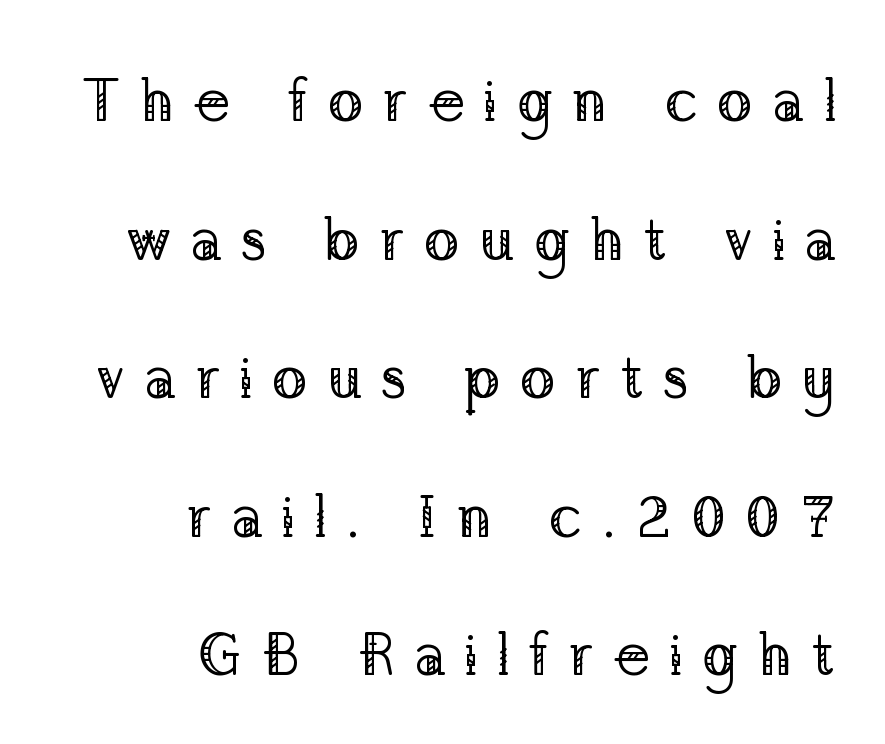
The line texture is sparse and dotted thanks to wide tracking. Regarding serifs, this sample has them. No extra ink here — the face is not bold. The letters stand upright; this is a roman face. Vertical spacing — loose. These lines stack with their right ends in a neat column.
